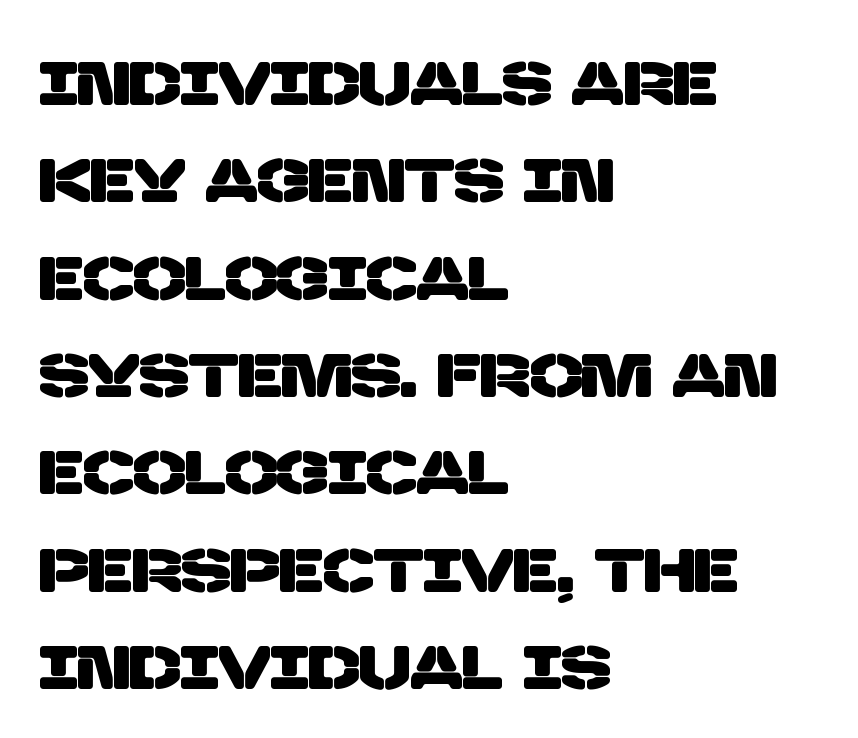
{"serif": "no", "width": "normal", "stroke_contrast": "low", "x_height": "large", "monospaced": "no", "underline": "no", "align": "left", "line_spacing": "normal", "line_spacing_ratio": 1.57, "letter_spacing": "normal", "letter_spacing_em": 0.0, "glyph_px": 62}
